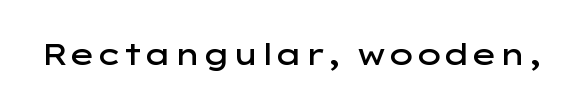
Q: Is the text bold? A: Semi-bold.
Q: Is the text italic (slanted)? A: No, it is upright.
Q: Is the typeface a serif or a sans-serif typeface? A: Sans-serif.
Q: Is the text underlined? A: No.
Q: Is the spacing between letters normal or unusually wide? A: Normal.
Q: Width (condensed, normal, or wide)? A: Wide.
Q: Stroke contrast? A: Low.
Q: x-height? A: Medium.
Q: Monospaced? A: No.
